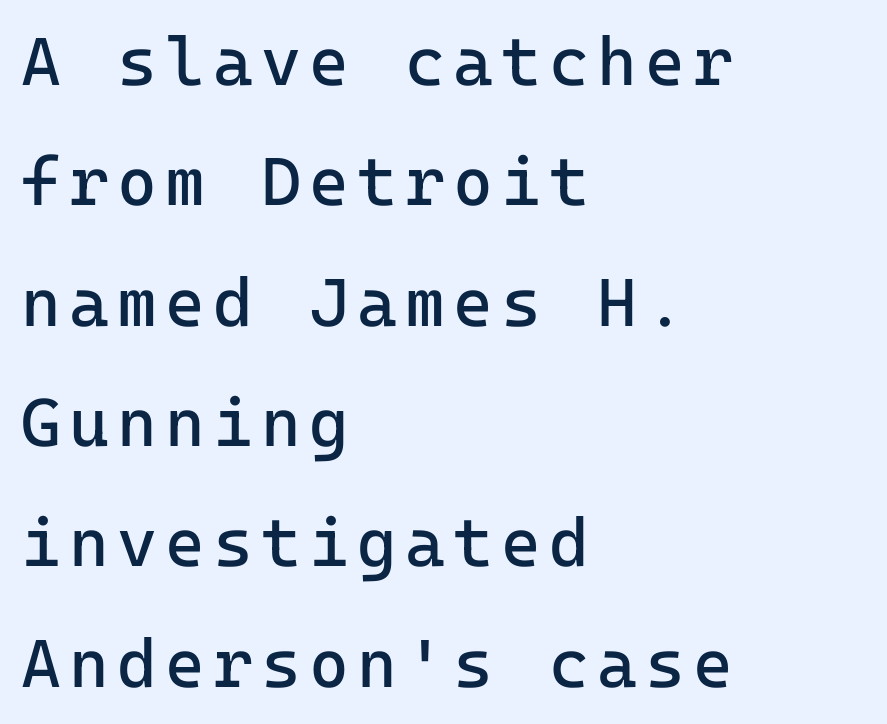
Q: Is the text bold? A: No.
Q: Is the text italic (slanted)? A: No, it is upright.
Q: Is the typeface a serif or a sans-serif typeface? A: Sans-serif.
Q: Is the text underlined? A: No.
Q: How is the paragraph aligned? A: Left-aligned.
Q: Width (condensed, normal, or wide)? A: Normal.
Q: Stroke contrast? A: Low.
Q: x-height? A: Medium.
Q: Monospaced? A: Yes.
